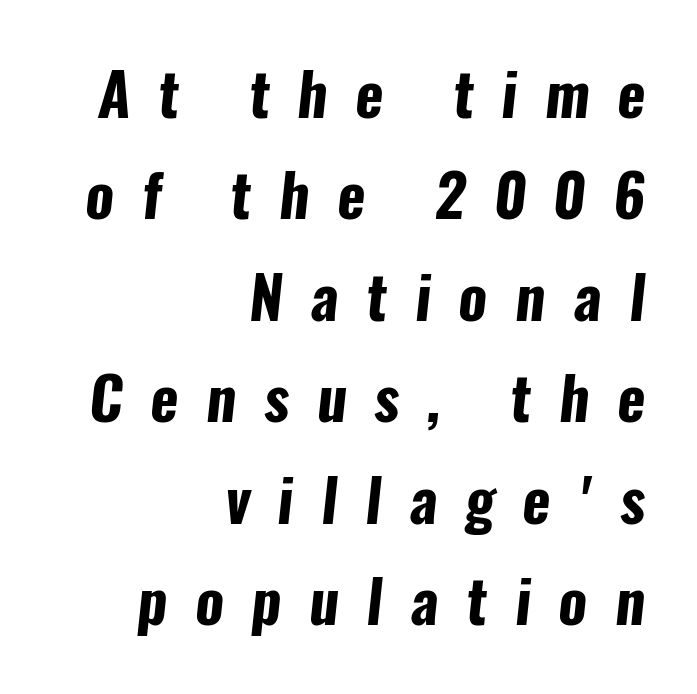
{"serif": "no", "bold": "yes", "weight": "bold", "width": "condensed", "stroke_contrast": "low", "x_height": "medium", "monospaced": "no", "underline": "no", "align": "right", "line_spacing": "normal", "line_spacing_ratio": 1.69, "letter_spacing": "wide", "letter_spacing_em": 0.46, "glyph_px": 60}
